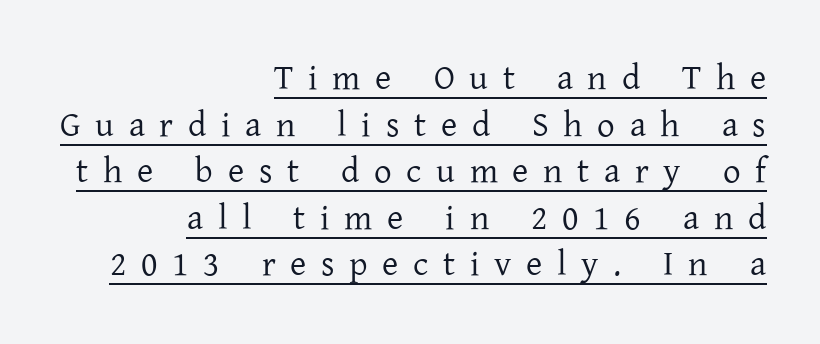
{"serif": "yes", "italic": "no", "bold": "no", "weight": "regular", "width": "normal", "stroke_contrast": "low", "x_height": "medium", "monospaced": "no", "underline": "yes", "align": "right", "line_spacing": "normal", "line_spacing_ratio": 1.33, "letter_spacing": "wide", "letter_spacing_em": 0.42, "glyph_px": 35}
